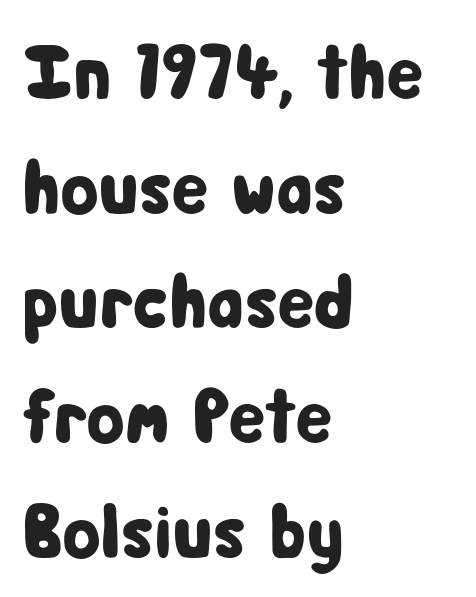
The image shows 77 px condensed sans-serif type, upright; set left-aligned, normal line spacing (1.49x), normal letter spacing, not underlined; low stroke contrast and a medium x-height.
